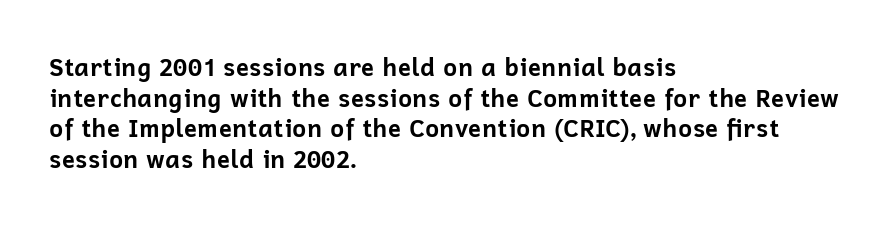
Summary of weight: heavy, a full bold. Tracking value appears to be zero — textbook default spacing. No italicization has been applied; the sample stays upright. The words here are not underlined. A normal amount of white space separates one row of letters from the next.
